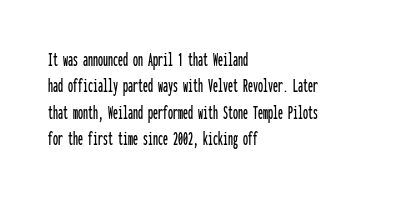
Default kerning and tracking; the words read as compact shapes. Evenly set lines give the paragraph a standard silhouette. In CSS terms this would be text-align: left. A bare baseline throughout the passage. Every character sits straight up, as roman type does.
